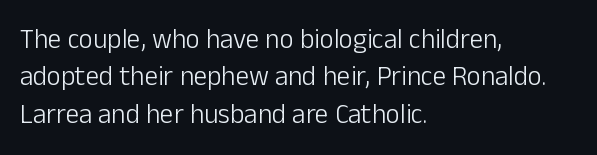
The image shows 27 px text type, upright; set left-aligned, normal line spacing (1.38x), normal letter spacing, not underlined.
